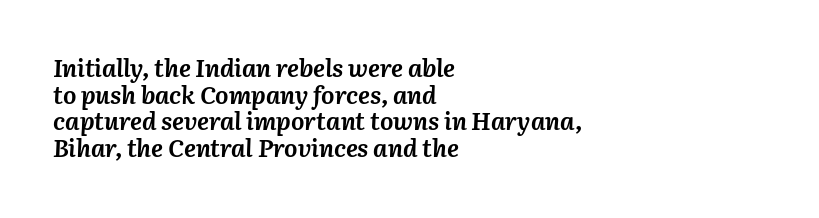
Q: Is the text bold? A: Yes.
Q: Is the text italic (slanted)? A: Yes, it leans right by about 3 degrees.
Q: Is the text underlined? A: No.
Q: How is the paragraph aligned? A: Left-aligned.
Q: Is the spacing between letters normal or unusually wide? A: Normal.
Q: Is the spacing between lines tight, normal or loose? A: Tight.
